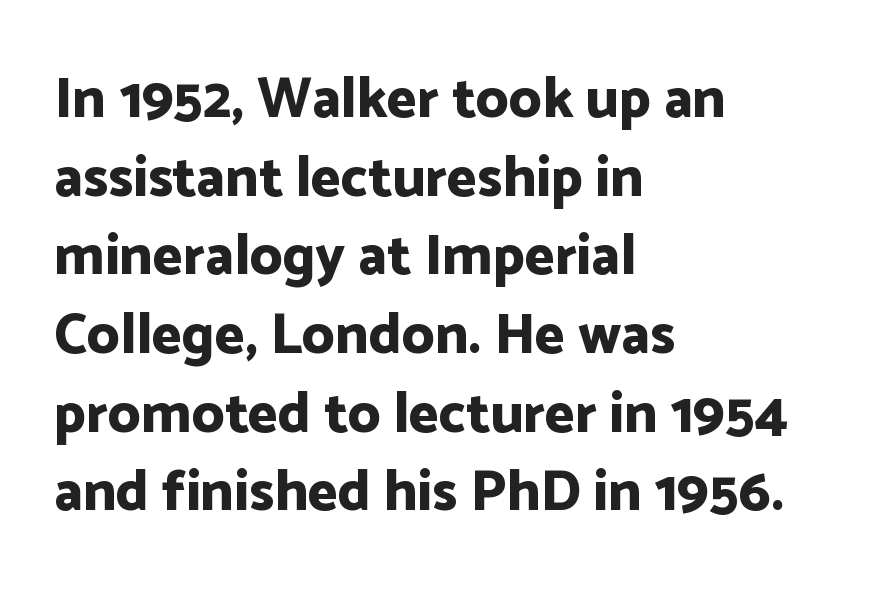
Decoration check: the copy has no underline. Baseline-to-baseline distance is the conventional proportion of letter height. The lines in this sample share a left origin and differ only in where they stop. Do the letters lean? They stand straight. Spacing between characters is what you'd get straight out of the box. Character widths vary here, with narrow letters taking less room than wide ones.
